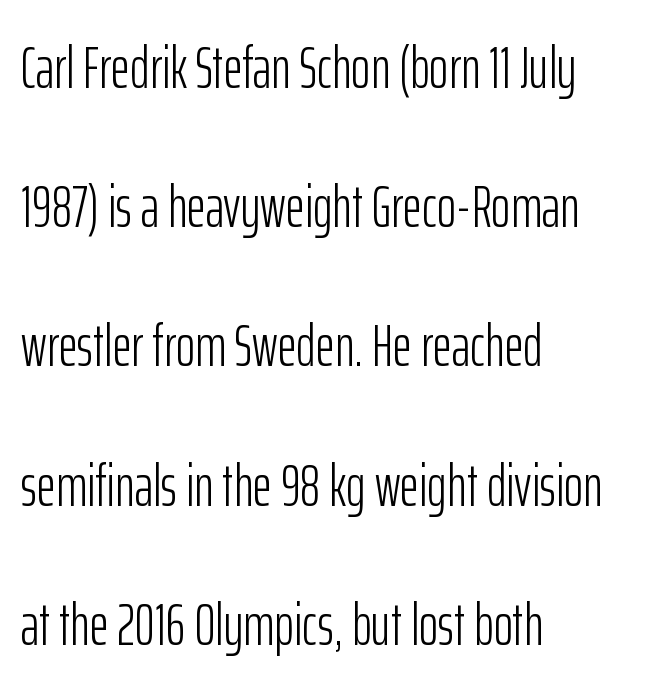
The image shows 59 px light, condensed sans-serif type, upright; set left-aligned, loose line spacing (2.36x), normal letter spacing, not underlined; low stroke contrast and a medium x-height.
